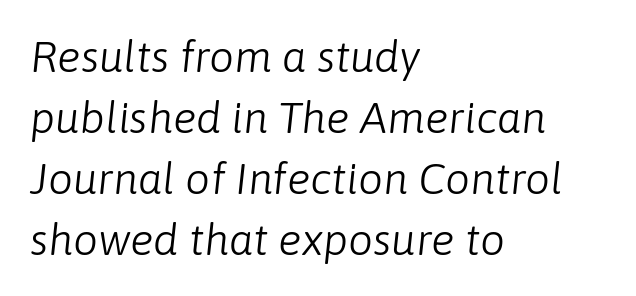
The image shows 44 px light type, italic (leaning right); set left-aligned, normal line spacing (1.39x), normal letter spacing, not underlined; low stroke contrast and a medium x-height.
